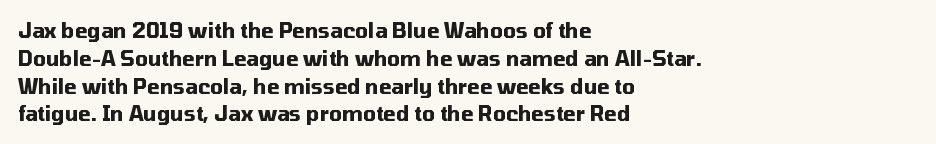
The image shows 20 px bold type, upright; set left-aligned, normal line spacing (1.39x), normal letter spacing, not underlined.
